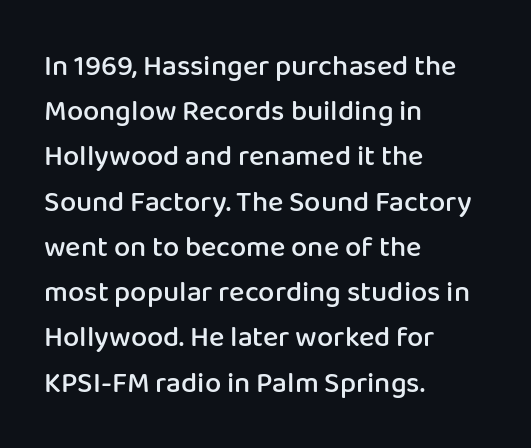
Does the leading feel generous? No, just average. How heavy is the stroke? Medium-heavy — a semibold, shy of bold. You could not count columns in this text — the font is proportionally spaced. Is the letter spacing exaggerated? No — it looks like the ordinary default.
